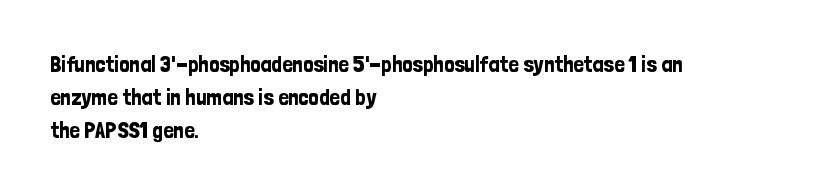
{"italic": "no", "underline": "no", "align": "left", "line_spacing": "normal", "line_spacing_ratio": 1.43, "letter_spacing": "normal", "letter_spacing_em": 0.0, "glyph_px": 23}
